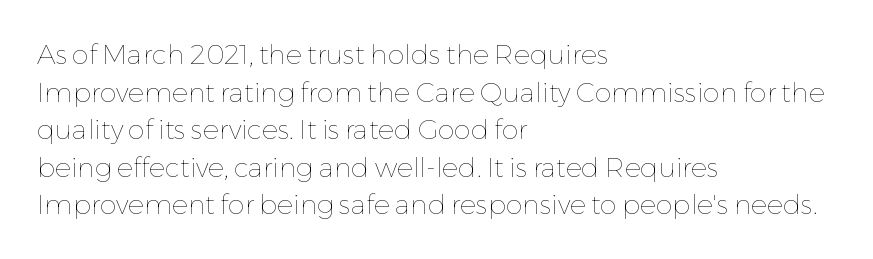
{"italic": "no", "bold": "no", "underline": "no", "align": "left", "line_spacing": "normal", "line_spacing_ratio": 1.39, "letter_spacing": "normal", "letter_spacing_em": 0.0, "glyph_px": 27}
